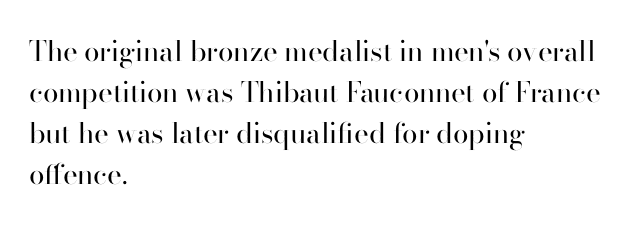
The glyphs in this specimen are sans serif. Vertically, the passage feels balanced, rows spaced as you'd expect. Compared with a typical body face, this is equally light or lighter still. Varying glyph widths throughout — classic text-font behaviour. Leftover space on each line is placed entirely after the last word. Ordinary non-slanted type is in use.
